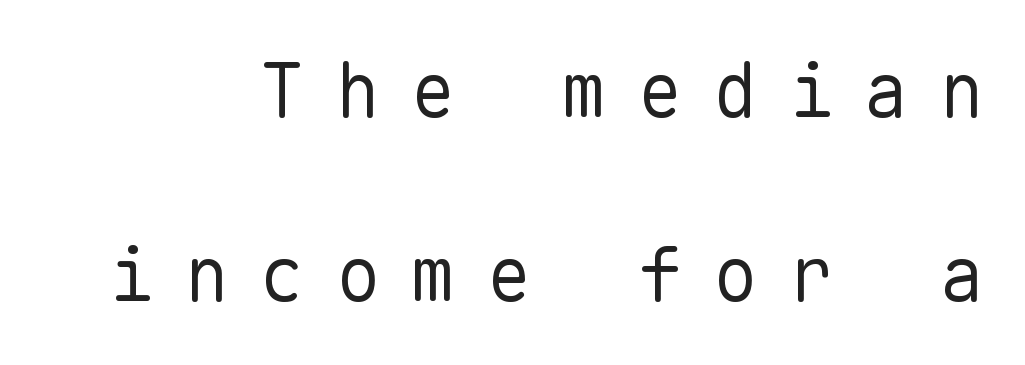
Q: Is the text bold? A: No.
Q: Is the text italic (slanted)? A: No, it is upright.
Q: Is the typeface a serif or a sans-serif typeface? A: Sans-serif.
Q: Is the text underlined? A: No.
Q: How is the paragraph aligned? A: Right-aligned.
Q: Is the spacing between letters normal or unusually wide? A: Unusually wide.
Q: Is the spacing between lines tight, normal or loose? A: Loose.
Q: Width (condensed, normal, or wide)? A: Normal.
Q: Stroke contrast? A: Low.
Q: x-height? A: Medium.
Q: Monospaced? A: Yes.
